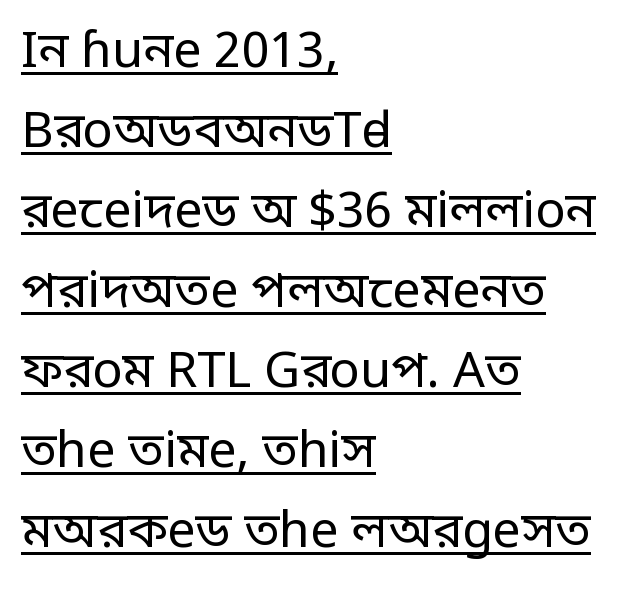
The image shows 50 px regular-weight, condensed sans-serif type, upright; set left-aligned, normal line spacing (1.6x), normal letter spacing, underlined; low stroke contrast.
